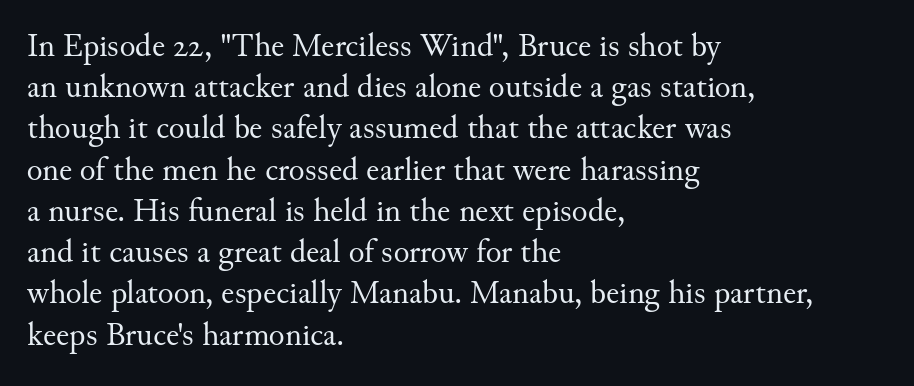
Q: Is the text bold? A: No.
Q: Is the text italic (slanted)? A: No, it is upright.
Q: Is the typeface a serif or a sans-serif typeface? A: Serif.
Q: Is the text underlined? A: No.
Q: How is the paragraph aligned? A: Left-aligned.
Q: Is the spacing between letters normal or unusually wide? A: Normal.
Q: Is the spacing between lines tight, normal or loose? A: Normal.
Q: Width (condensed, normal, or wide)? A: Normal.
Q: Stroke contrast? A: Medium.
Q: x-height? A: Small.
Q: Monospaced? A: No.
